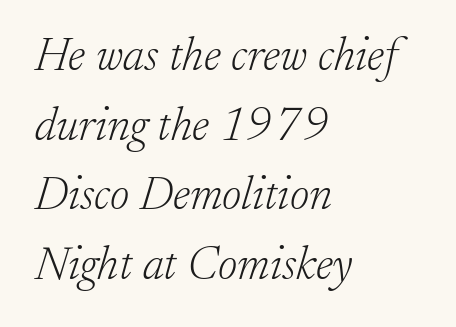
{"serif": "yes", "italic": "yes", "lean": "right", "slant_degrees": 17, "bold": "no", "weight": "light", "width": "normal", "stroke_contrast": "low", "x_height": "small", "monospaced": "no", "underline": "no", "align": "left", "line_spacing": "normal", "line_spacing_ratio": 1.48, "letter_spacing": "normal", "letter_spacing_em": 0.0, "glyph_px": 47}
